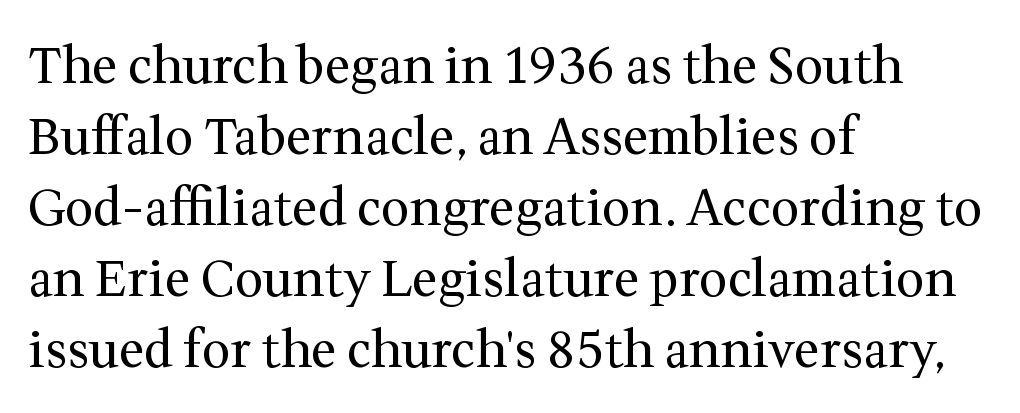
The rendering anchors every line to the left-hand side. In terms of posture, this sample is upright. Decoration check: the copy has no underline. The face used here is proportionally spaced, like ordinary book or web type.
